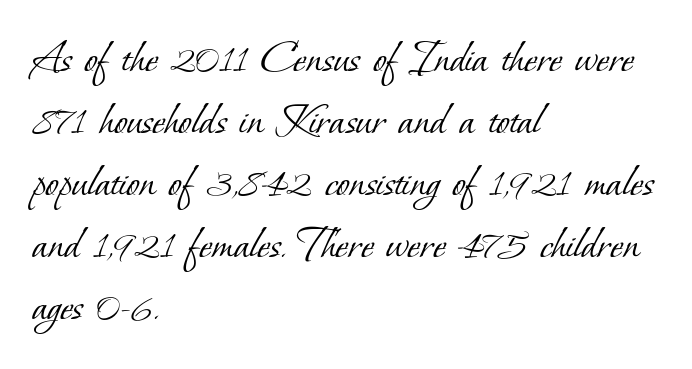
{"serif": "yes", "bold": "no", "weight": "light", "width": "normal", "stroke_contrast": "low", "x_height": "small", "monospaced": "no", "underline": "no", "align": "left", "line_spacing": "normal", "line_spacing_ratio": 1.29, "letter_spacing": "normal", "letter_spacing_em": 0.0, "glyph_px": 48}
